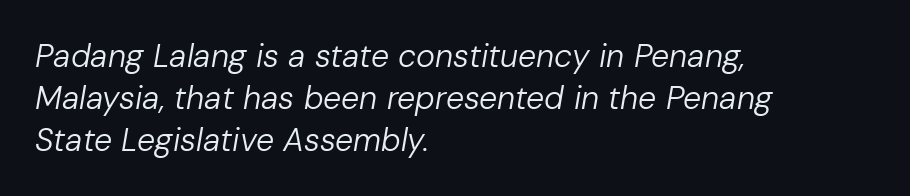
Q: Is the text bold? A: No.
Q: Is the text italic (slanted)? A: Yes, it leans right by about 10 degrees.
Q: Is the text underlined? A: No.
Q: How is the paragraph aligned? A: Left-aligned.
Q: Is the spacing between letters normal or unusually wide? A: Normal.
Q: Is the spacing between lines tight, normal or loose? A: Normal.
Q: Width (condensed, normal, or wide)? A: Normal.
Q: Stroke contrast? A: Low.
Q: x-height? A: Medium.
Q: Monospaced? A: No.
